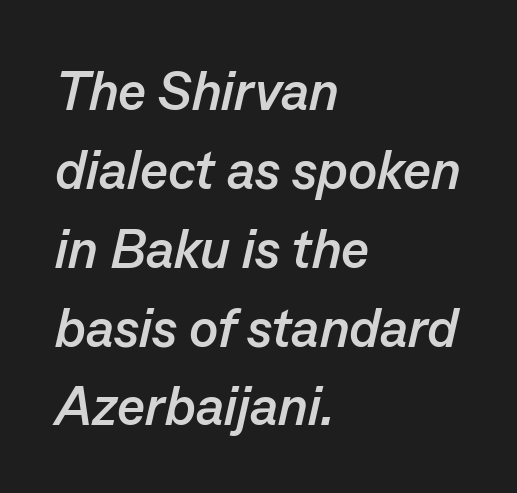
Notice how thick the strokes are: this is what a full bold looks like. The compositor pushed each line to the left boundary. Words float on clear page, feet unadorned. Do the characters align in a grid? No, the font is proportional.
